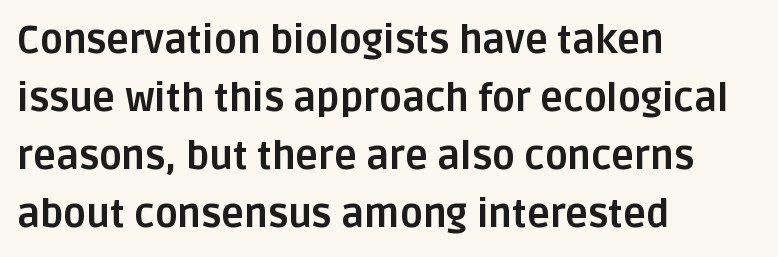
Regarding serifs, this sample does without them. Tracking here is standard; glyphs follow each other at the usual distance. Its strokes are broad and dark, the hallmark of bold type. Here the designer chose a conventional face with non-uniform glyph widths. Style check: upright.
